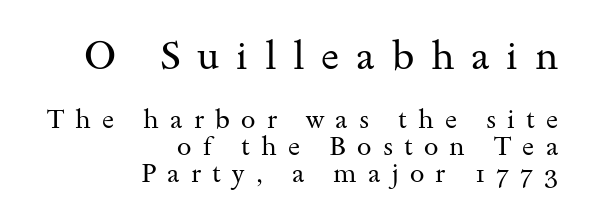
{"serif": "yes", "italic": "no", "bold": "no", "weight": "regular", "width": "wide", "stroke_contrast": "medium", "x_height": "small", "monospaced": "no", "underline": "no", "align": "right", "line_spacing": "tight", "line_spacing_ratio": 1.04, "letter_spacing": "wide", "letter_spacing_em": 0.43, "larger_block": "first", "size_ratio": 1.5, "glyph_px": 39}
